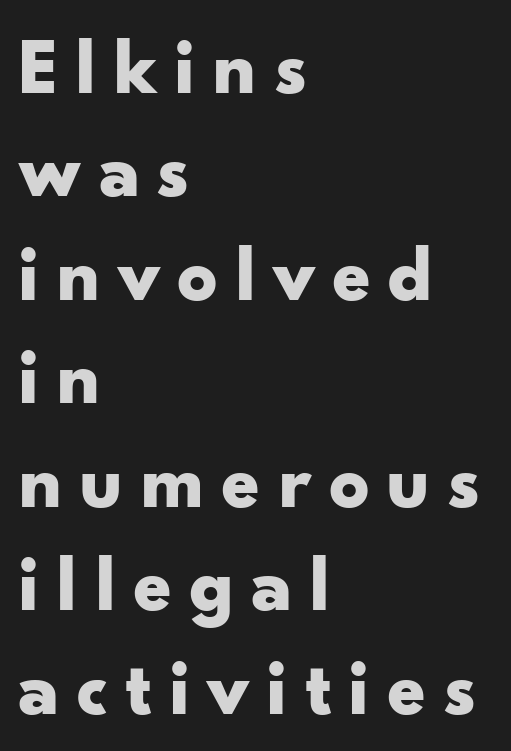
Q: Is the text bold? A: Yes.
Q: Is the text italic (slanted)? A: No, it is upright.
Q: Is the typeface a serif or a sans-serif typeface? A: Sans-serif.
Q: Is the text underlined? A: No.
Q: How is the paragraph aligned? A: Left-aligned.
Q: Is the spacing between letters normal or unusually wide? A: Unusually wide.
Q: Is the spacing between lines tight, normal or loose? A: Normal.
Q: Width (condensed, normal, or wide)? A: Wide.
Q: Stroke contrast? A: Low.
Q: x-height? A: Small.
Q: Monospaced? A: No.
